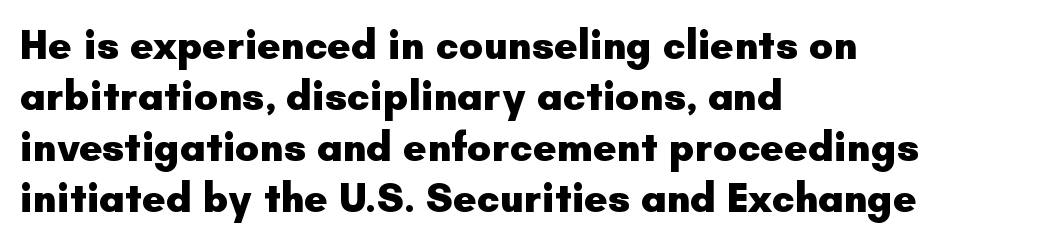
Q: Is the text bold? A: Yes.
Q: Is the text italic (slanted)? A: No, it is upright.
Q: Is the typeface a serif or a sans-serif typeface? A: Sans-serif.
Q: Is the text underlined? A: No.
Q: How is the paragraph aligned? A: Left-aligned.
Q: Is the spacing between letters normal or unusually wide? A: Normal.
Q: Width (condensed, normal, or wide)? A: Normal.
Q: Stroke contrast? A: Low.
Q: x-height? A: Small.
Q: Monospaced? A: No.
